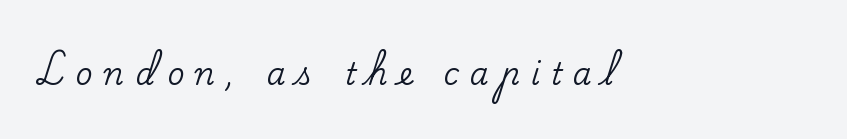
The image shows 30 px serif type; set left-aligned, unusually wide letter spacing (+0.37 em), not underlined; low stroke contrast and a small x-height.
